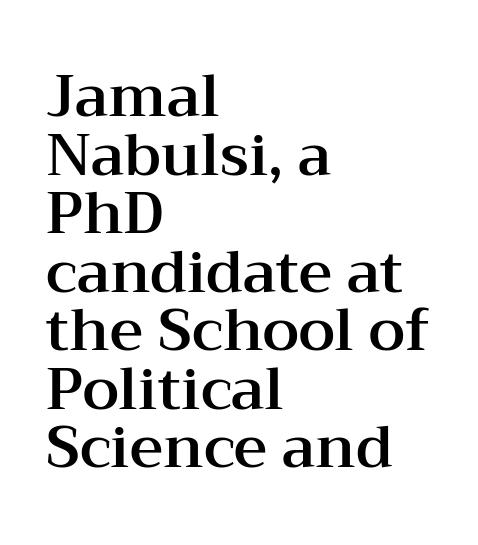
How would I describe the line gaps? Narrow and economical. Unlike a clean sans, this face finishes its strokes with serifs. Reading down the block, your eye returns to a fixed left position each line. Proportional: the letters do not fall into vertical columns. The specimen reads as upright at a glance.
